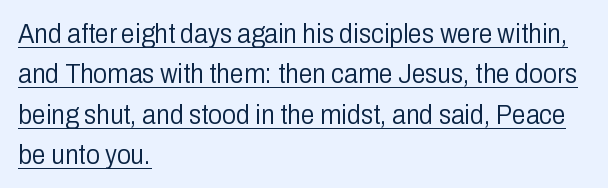
The image shows 28 px light, condensed sans-serif type, upright; set left-aligned, normal line spacing (1.44x), normal letter spacing, underlined; low stroke contrast and a medium x-height.
